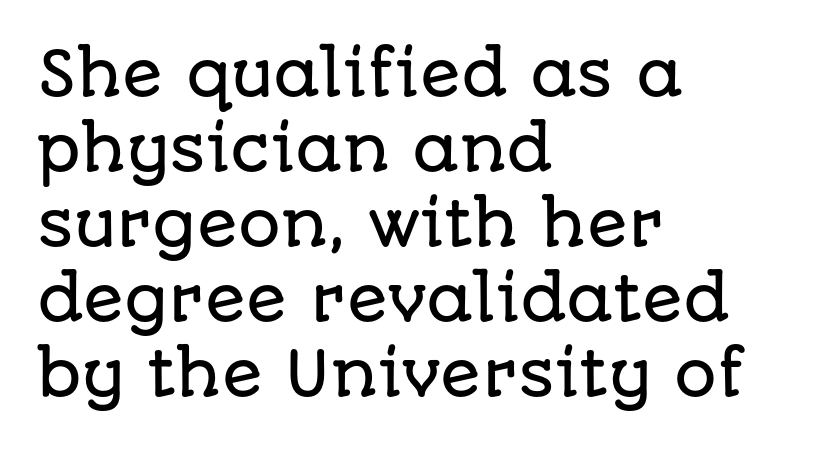
The image shows 60 px sans-serif type, upright; set left-aligned, normal line spacing (1.25x), normal letter spacing, not underlined; low stroke contrast and a large x-height.
